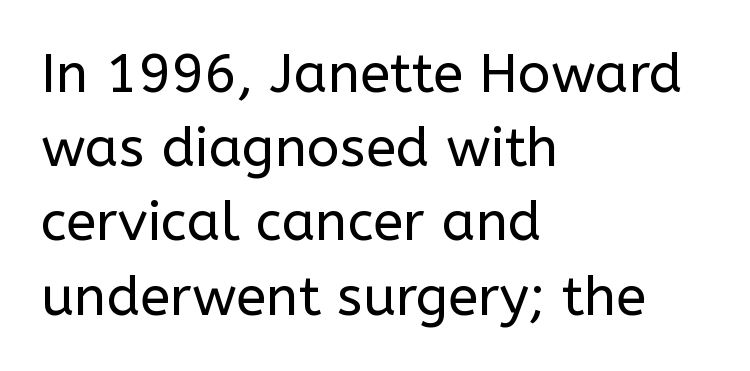
The image shows 55 px regular-weight sans-serif type, upright; set left-aligned, normal line spacing (1.35x), normal letter spacing, not underlined; low stroke contrast and a medium x-height.
